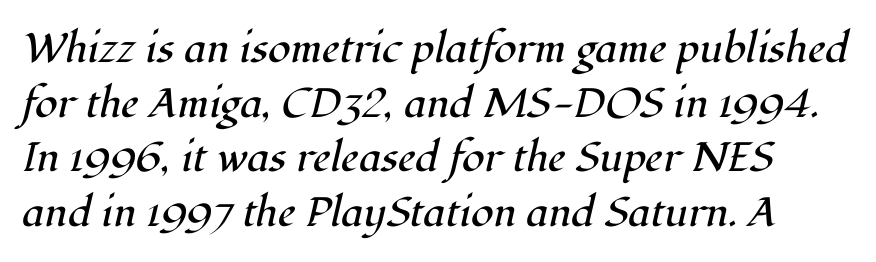
Q: Is the text bold? A: No.
Q: Is the text italic (slanted)? A: Yes, it leans right by about 12 degrees.
Q: Is the typeface a serif or a sans-serif typeface? A: Serif.
Q: Is the text underlined? A: No.
Q: How is the paragraph aligned? A: Left-aligned.
Q: Is the spacing between letters normal or unusually wide? A: Normal.
Q: Is the spacing between lines tight, normal or loose? A: Normal.
Q: Width (condensed, normal, or wide)? A: Normal.
Q: Stroke contrast? A: High.
Q: x-height? A: Medium.
Q: Monospaced? A: No.
